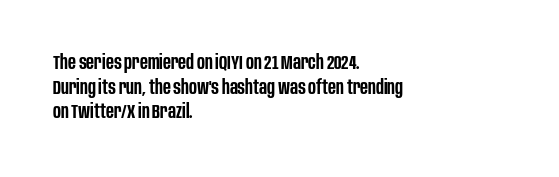
Q: Is the text bold? A: Semi-bold.
Q: Is the text italic (slanted)? A: No, it is upright.
Q: Is the text underlined? A: No.
Q: How is the paragraph aligned? A: Left-aligned.
Q: Is the spacing between letters normal or unusually wide? A: Normal.
